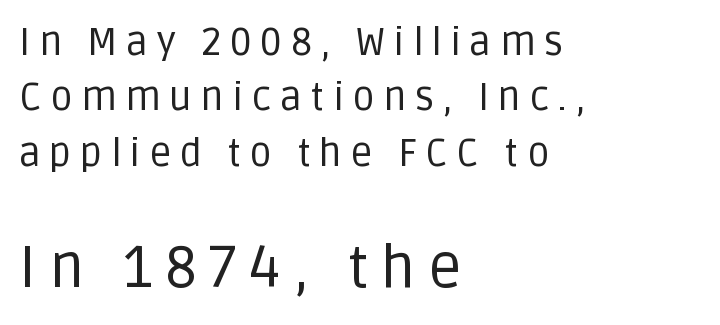
The image shows 59 px regular-weight sans-serif type, upright; set left-aligned, normal line spacing (1.42x), unusually wide letter spacing (+0.21 em), not underlined; the second (bottom) block is 1.51x larger; low stroke contrast and a large x-height.
